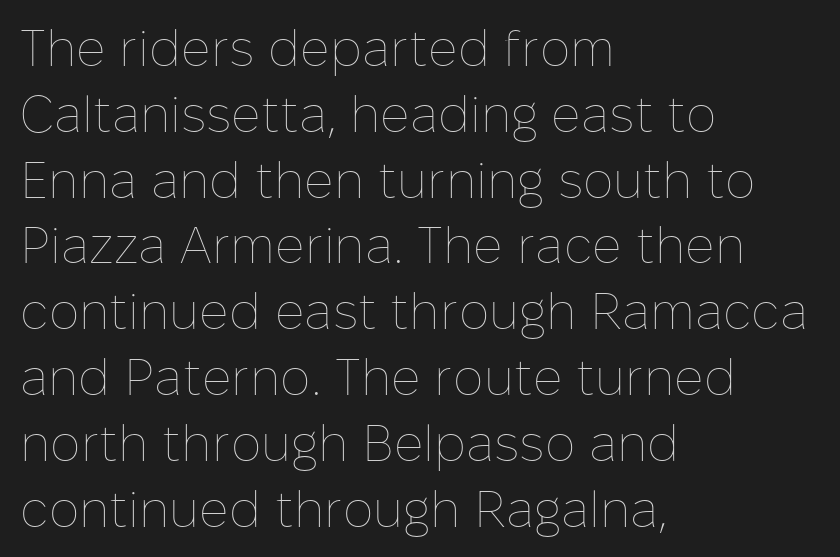
The image shows 51 px thin type, upright; set left-aligned, normal line spacing (1.29x), normal letter spacing, not underlined; low stroke contrast and a medium x-height.
